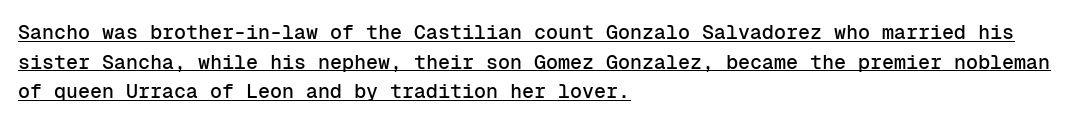
The image shows 20 px text type, upright; set left-aligned, normal line spacing (1.48x), normal letter spacing, underlined.
